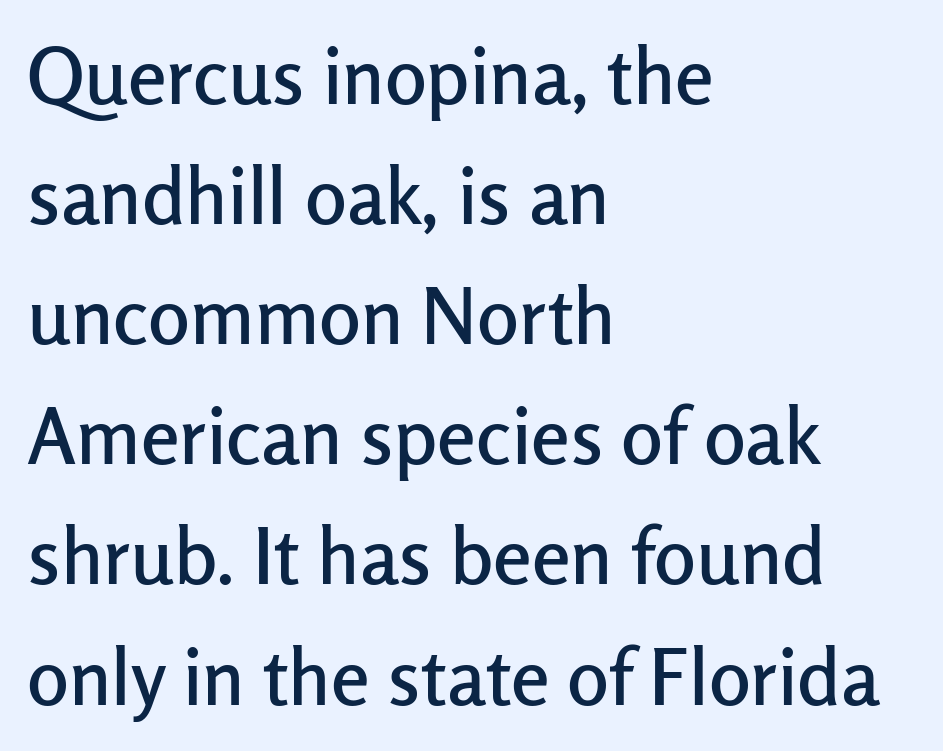
Q: Is the text italic (slanted)? A: No, it is upright.
Q: Is the typeface a serif or a sans-serif typeface? A: Sans-serif.
Q: Is the text underlined? A: No.
Q: How is the paragraph aligned? A: Left-aligned.
Q: Is the spacing between letters normal or unusually wide? A: Normal.
Q: Is the spacing between lines tight, normal or loose? A: Normal.
Q: Width (condensed, normal, or wide)? A: Normal.
Q: Stroke contrast? A: Low.
Q: x-height? A: Medium.
Q: Monospaced? A: No.
